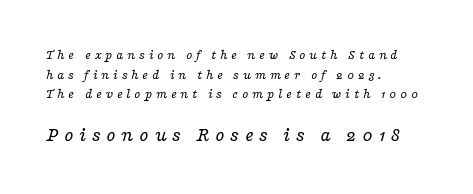
The rendering uses a moderate line-height, typical for paragraphs. This rendering widens character spacing well past its baseline value. No chunkiness to these letters — they're not bold. Two sizes are in play, and the larger belongs to the second block.
